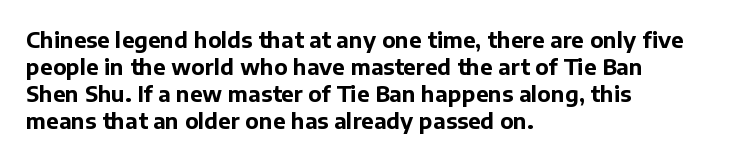
Q: Is the text bold? A: Yes.
Q: Is the text italic (slanted)? A: No, it is upright.
Q: Is the text underlined? A: No.
Q: How is the paragraph aligned? A: Left-aligned.
Q: Is the spacing between letters normal or unusually wide? A: Normal.
Q: Is the spacing between lines tight, normal or loose? A: Normal.
